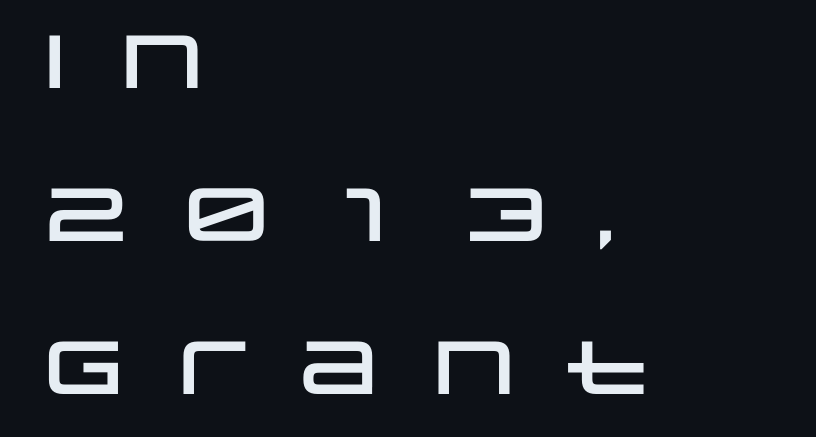
{"serif": "no", "italic": "no", "width": "wide", "stroke_contrast": "low", "x_height": "large", "monospaced": "no", "underline": "no", "align": "left", "line_spacing": "loose", "line_spacing_ratio": 2.04, "letter_spacing": "wide", "letter_spacing_em": 0.31, "glyph_px": 75}
